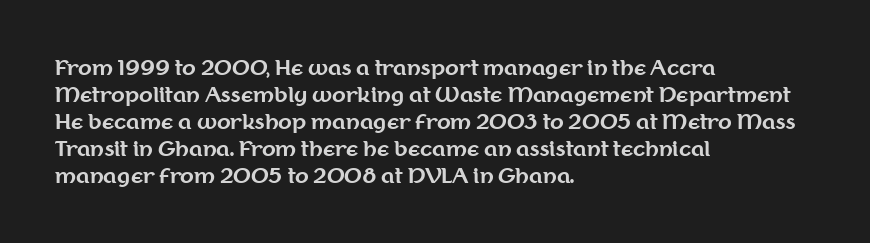
{"italic": "no", "bold": "yes", "underline": "no", "align": "left", "line_spacing": "normal", "line_spacing_ratio": 1.35, "letter_spacing": "normal", "letter_spacing_em": 0.0, "glyph_px": 20}
